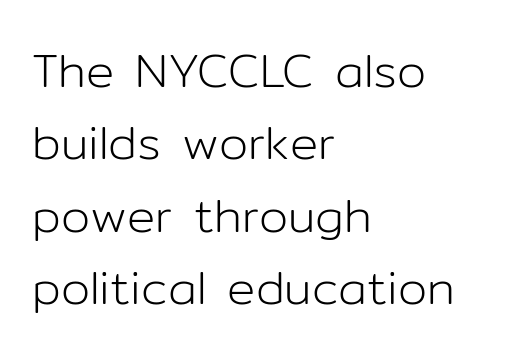
Q: Is the text bold? A: No.
Q: Is the text italic (slanted)? A: No, it is upright.
Q: Is the typeface a serif or a sans-serif typeface? A: Sans-serif.
Q: Is the text underlined? A: No.
Q: How is the paragraph aligned? A: Left-aligned.
Q: Is the spacing between letters normal or unusually wide? A: Normal.
Q: Is the spacing between lines tight, normal or loose? A: Normal.
Q: Width (condensed, normal, or wide)? A: Normal.
Q: Stroke contrast? A: Low.
Q: x-height? A: Medium.
Q: Monospaced? A: No.
